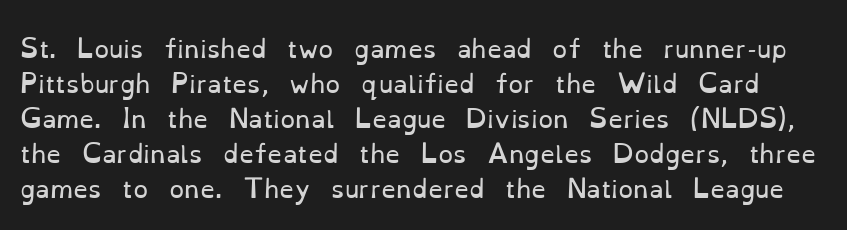
The image shows 24 px text type, upright; set normal line spacing (1.46x), normal letter spacing, not underlined.
